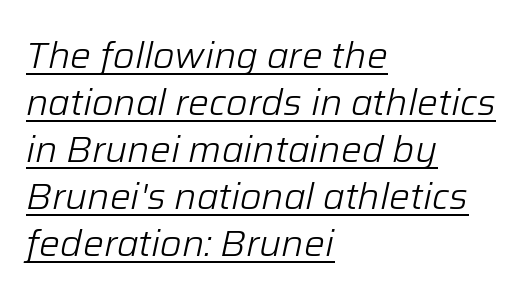
Q: Is the text bold? A: No.
Q: Is the text italic (slanted)? A: Yes, it leans right by about 12 degrees.
Q: Is the text underlined? A: Yes.
Q: How is the paragraph aligned? A: Left-aligned.
Q: Is the spacing between letters normal or unusually wide? A: Normal.
Q: Is the spacing between lines tight, normal or loose? A: Normal.
Q: Width (condensed, normal, or wide)? A: Normal.
Q: Stroke contrast? A: Low.
Q: x-height? A: Medium.
Q: Monospaced? A: No.
